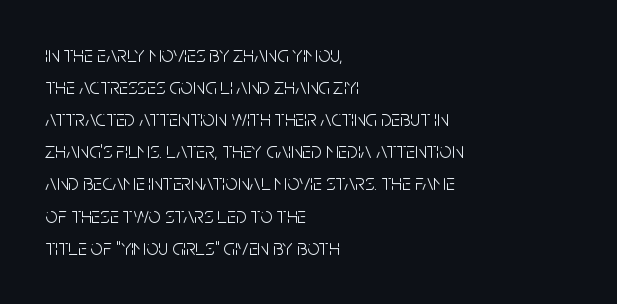
Weight: in the light-to-regular range. These lines keep a tight, regular rhythm from letter to letter. Any mark beneath the type? The region is blank. Left-aligned paragraph, ragged on the right. If you drew a line through each stem, it would be perfectly vertical. Honestly, the row spacing looks completely unremarkable.
